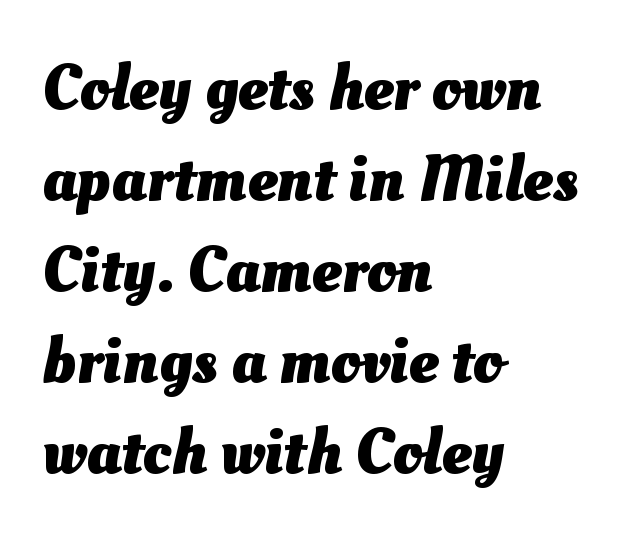
The image shows 66 px heavy type; set left-aligned, normal line spacing (1.38x), normal letter spacing, not underlined; medium stroke contrast and a small x-height.
